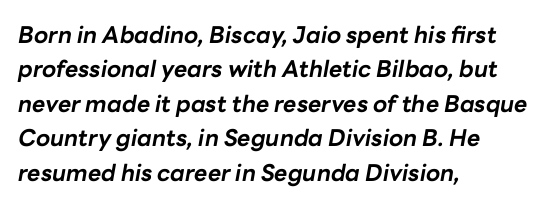
When letters slant like this, we call the style italic. Lines of text with bare space underneath. Strokes here are thick enough to call this a true bold. Characters follow at the spacing the type designer built in. Line spacing here is normal. A student would call this left alignment; a typographer would say flush left, rag right.
